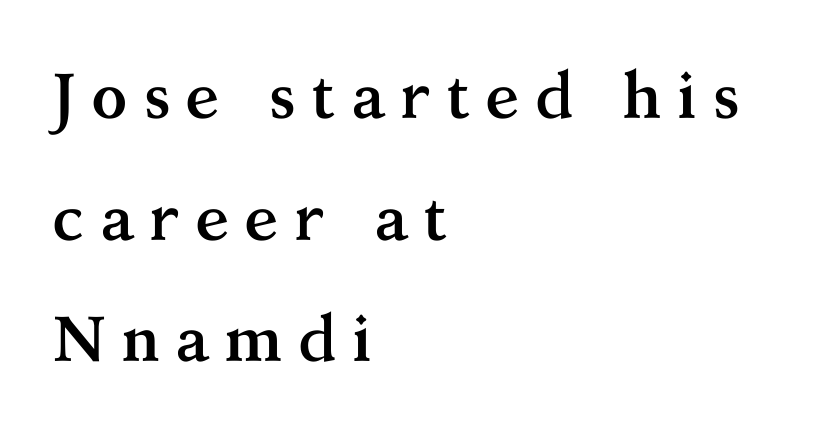
The image shows 64 px semibold serif type, upright; set left-aligned, loose line spacing (1.9x), unusually wide letter spacing (+0.23 em), not underlined; medium stroke contrast and a medium x-height.
